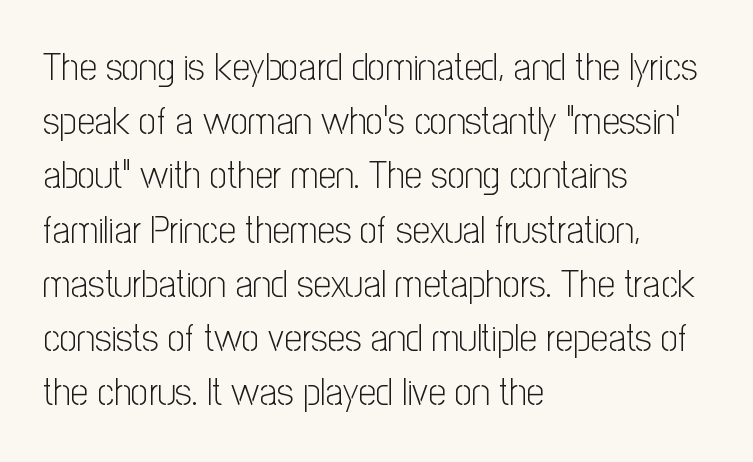
Q: Is the text bold? A: No.
Q: Is the text italic (slanted)? A: No, it is upright.
Q: Is the typeface a serif or a sans-serif typeface? A: Sans-serif.
Q: Is the text underlined? A: No.
Q: How is the paragraph aligned? A: Left-aligned.
Q: Is the spacing between letters normal or unusually wide? A: Normal.
Q: Is the spacing between lines tight, normal or loose? A: Normal.
Q: Width (condensed, normal, or wide)? A: Condensed.
Q: Stroke contrast? A: Low.
Q: x-height? A: Medium.
Q: Monospaced? A: No.
